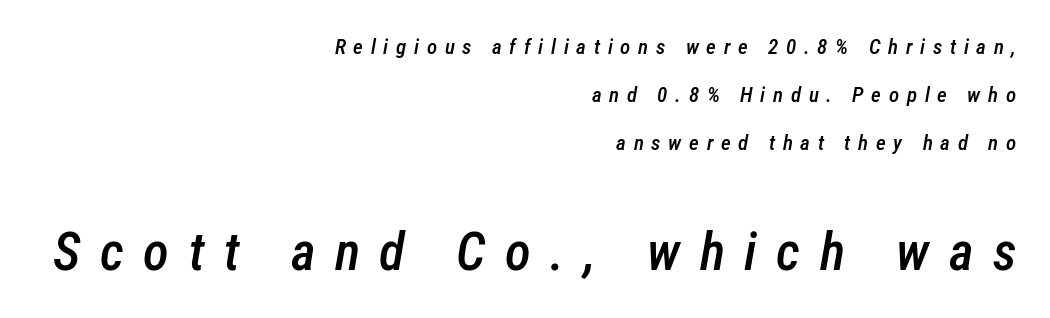
{"italic": "yes", "lean": "right", "slant_degrees": 12, "bold": "semi", "weight": "semibold", "width": "condensed", "stroke_contrast": "low", "x_height": "medium", "monospaced": "no", "underline": "no", "align": "right", "line_spacing": "loose", "line_spacing_ratio": 2.28, "letter_spacing": "wide", "letter_spacing_em": 0.37, "larger_block": "second", "size_ratio": 2.52, "glyph_px": 53}
